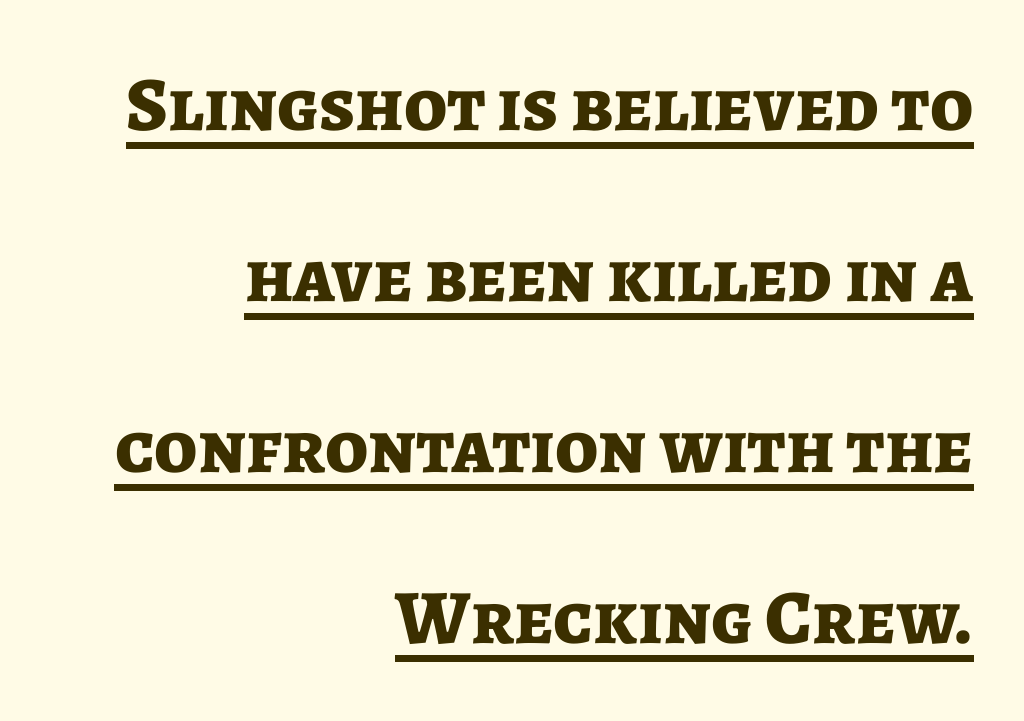
{"serif": "no", "italic": "no", "bold": "yes", "weight": "bold", "width": "normal", "stroke_contrast": "low", "x_height": "medium", "monospaced": "no", "underline": "yes", "align": "right", "line_spacing": "loose", "line_spacing_ratio": 2.22, "letter_spacing": "normal", "letter_spacing_em": 0.0, "glyph_px": 77}
